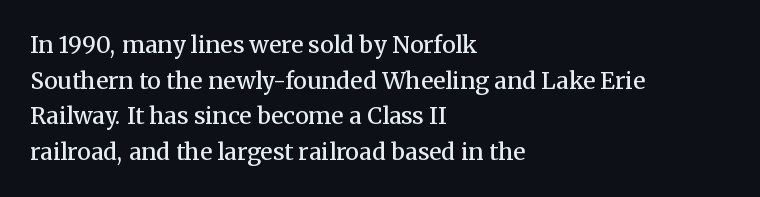
Q: Is the text bold? A: Semi-bold.
Q: Is the text italic (slanted)? A: No, it is upright.
Q: Is the text underlined? A: No.
Q: How is the paragraph aligned? A: Left-aligned.
Q: Is the spacing between letters normal or unusually wide? A: Normal.
Q: Is the spacing between lines tight, normal or loose? A: Normal.
